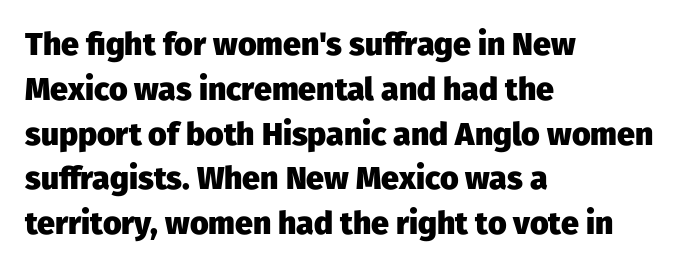
{"serif": "no", "italic": "no", "bold": "yes", "weight": "heavy", "width": "normal", "stroke_contrast": "low", "x_height": "medium", "monospaced": "no", "underline": "no", "align": "left", "line_spacing": "normal", "line_spacing_ratio": 1.4, "letter_spacing": "normal", "letter_spacing_em": 0.0, "glyph_px": 32}
